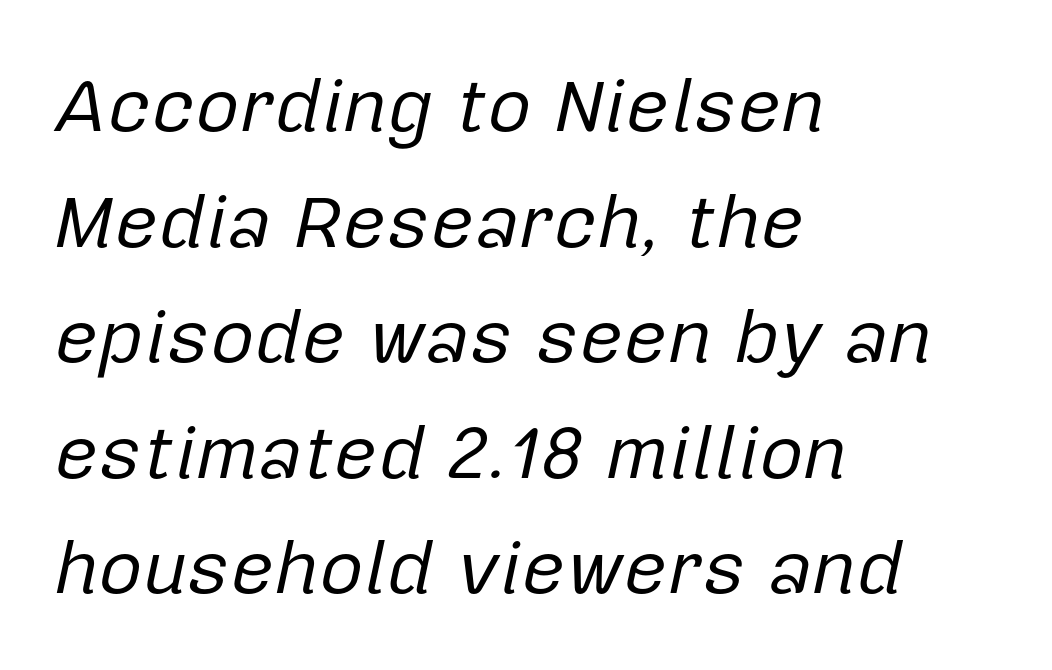
If you drew a line through each stem, it would be angled. The letterforms sit shoulder to shoulder at normal distance. Line starts are locked; line ends wander. Line spacing here is normal. Is this a fixed-width face? No — the glyphs have proportional, varying widths. Underlining? Definitely not there.
